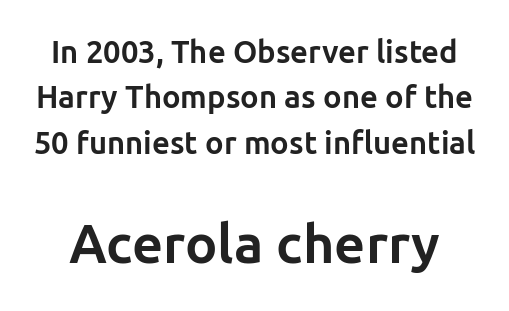
The image shows 54 px bold sans-serif type, upright; set normal line spacing (1.46x), normal letter spacing, not underlined; the second (bottom) block is 1.74x larger; low stroke contrast and a medium x-height.
